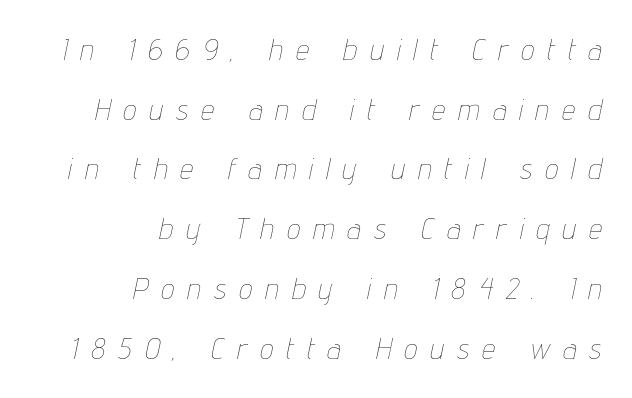
The image shows 29 px thin, condensed type, italic (leaning right); set right-aligned, loose line spacing (2.06x), unusually wide letter spacing (+0.47 em), not underlined; low stroke contrast and a medium x-height.
